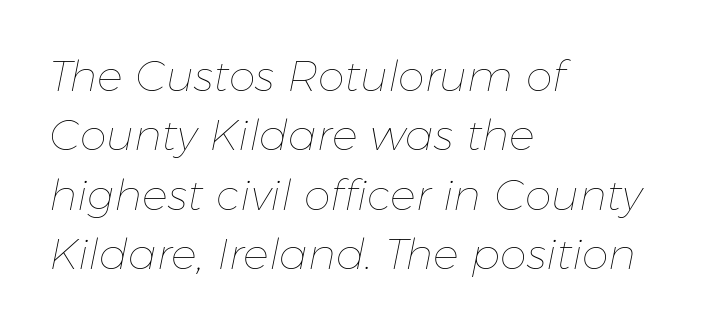
The image shows 43 px thin type, italic (leaning right); set left-aligned, normal line spacing (1.38x), normal letter spacing, not underlined; low stroke contrast and a medium x-height.
